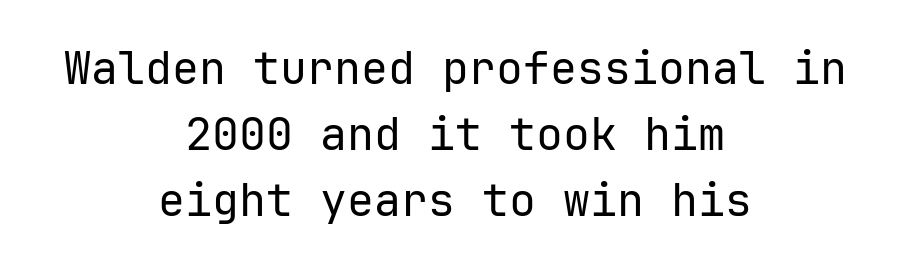
The image shows 45 px regular-weight sans-serif type, upright; set centered, normal line spacing (1.47x), normal letter spacing, not underlined; low stroke contrast and a medium x-height.
